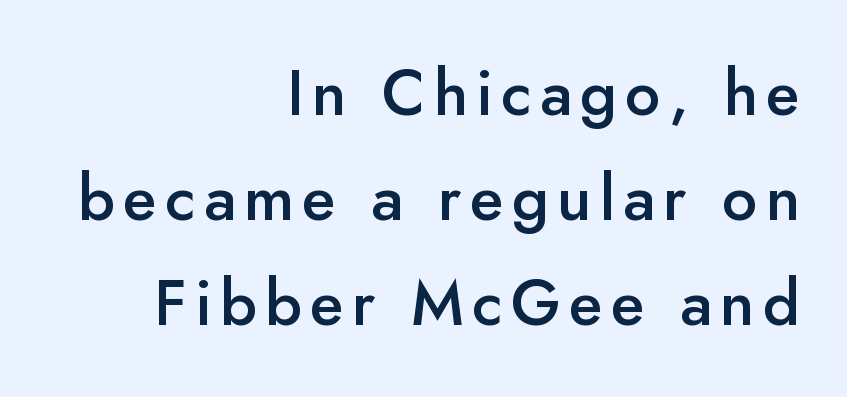
The lines sit at an ordinary, default distance from one another. The typography opts for an upright posture over an oblique one. Think of a printed novel: that variable character pitch is what you see here. The text block is weighted toward the right margin, trailing off unevenly leftward. Heft: intermediate — a semibold.
